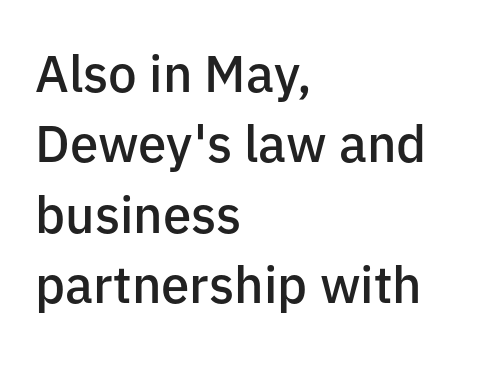
{"serif": "no", "italic": "no", "bold": "semi", "weight": "semibold", "width": "normal", "stroke_contrast": "low", "x_height": "medium", "monospaced": "no", "underline": "no", "align": "left", "line_spacing": "normal", "line_spacing_ratio": 1.38, "letter_spacing": "normal", "letter_spacing_em": 0.0, "glyph_px": 51}
